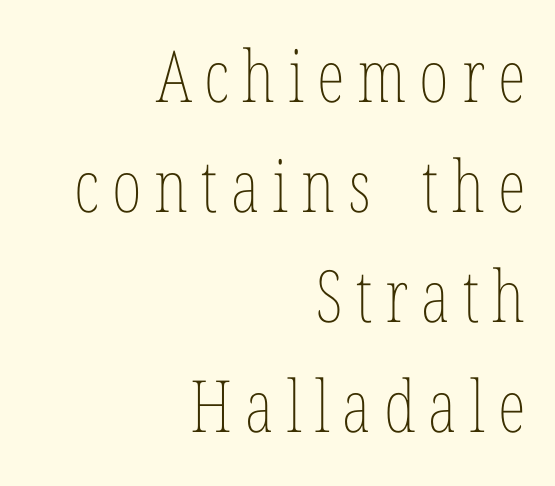
Q: Is the text bold? A: No.
Q: Is the text italic (slanted)? A: No, it is upright.
Q: Is the text underlined? A: No.
Q: How is the paragraph aligned? A: Right-aligned.
Q: Is the spacing between lines tight, normal or loose? A: Normal.
Q: Width (condensed, normal, or wide)? A: Condensed.
Q: Stroke contrast? A: Low.
Q: x-height? A: Medium.
Q: Monospaced? A: No.
